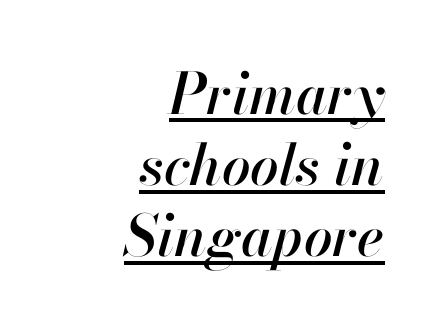
Q: Is the text italic (slanted)? A: Yes, it leans right by about 13 degrees.
Q: Is the text underlined? A: Yes.
Q: How is the paragraph aligned? A: Right-aligned.
Q: Is the spacing between letters normal or unusually wide? A: Normal.
Q: Is the spacing between lines tight, normal or loose? A: Normal.
Q: Width (condensed, normal, or wide)? A: Normal.
Q: Stroke contrast? A: High.
Q: x-height? A: Small.
Q: Monospaced? A: No.
